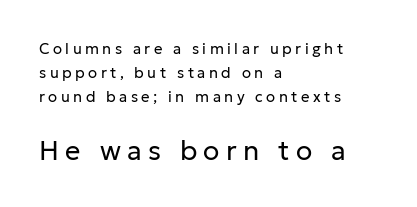
The image shows 27 px text type, upright; set left-aligned, normal line spacing (1.6x), unusually wide letter spacing (+0.23 em), not underlined; the second (bottom) block is 1.8x larger.
